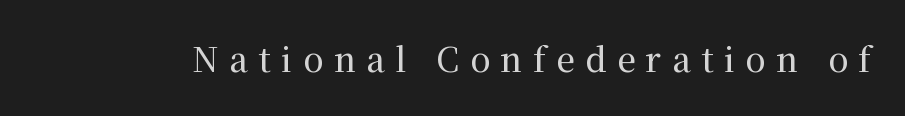
The image shows 33 px serif type, upright; set unusually wide letter spacing (+0.32 em), not underlined; medium stroke contrast and a medium x-height.
